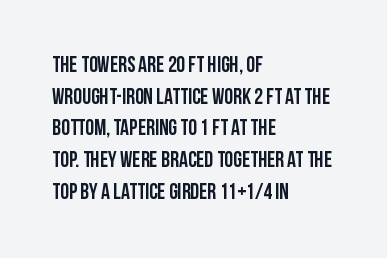
The image shows 22 px text type, upright; set left-aligned, normal line spacing (1.44x), normal letter spacing, not underlined.
